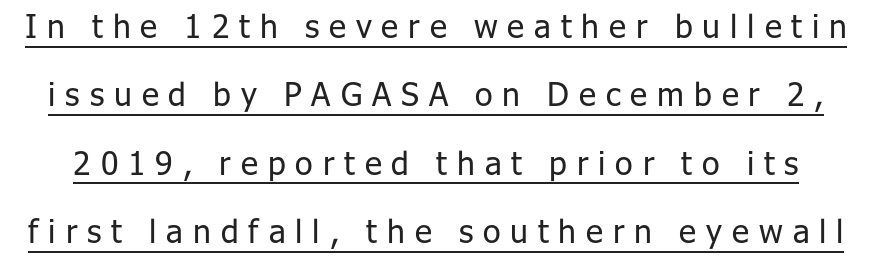
Q: Is the text bold? A: No.
Q: Is the text italic (slanted)? A: No, it is upright.
Q: Is the typeface a serif or a sans-serif typeface? A: Sans-serif.
Q: Is the text underlined? A: Yes.
Q: Is the spacing between letters normal or unusually wide? A: Unusually wide.
Q: Is the spacing between lines tight, normal or loose? A: Loose.
Q: Width (condensed, normal, or wide)? A: Normal.
Q: Stroke contrast? A: Low.
Q: x-height? A: Medium.
Q: Monospaced? A: No.
